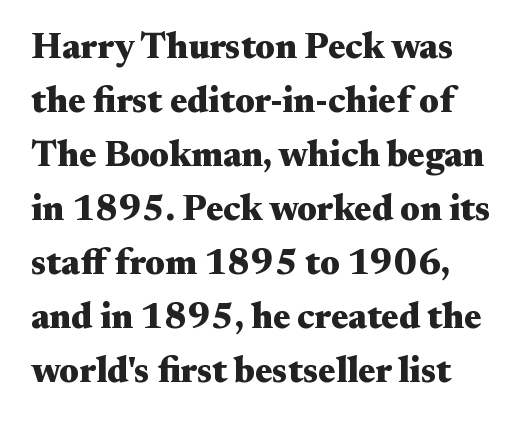
The rendering uses a bold face; every stroke is thick and dark. Whoever set this chose a conventional vertical rhythm. The space directly below the letters is spotless. The rendering keeps characters at their native spacing.
